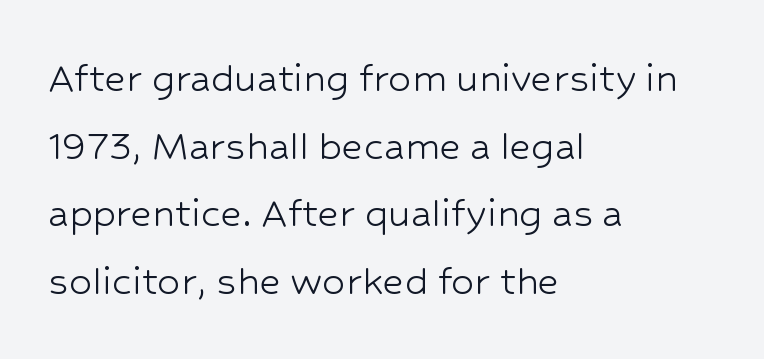
The image shows 46 px light sans-serif type, upright; set left-aligned, normal line spacing (1.47x), normal letter spacing, not underlined; low stroke contrast and a medium x-height.
